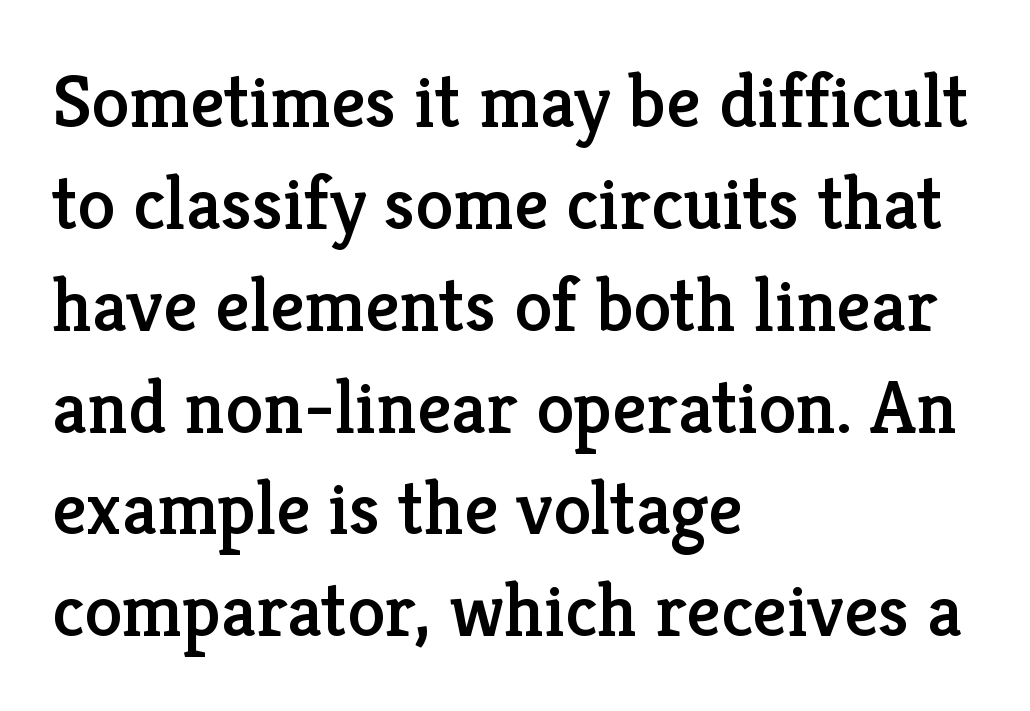
Inter-character spacing is left at the font's built-in metrics. Spacing verdict: proportional, widths tailored to each character. Just letters on the line, the space beneath them empty. Are there feet on the stems? There are — it's a serif. Alignment: flush left.
